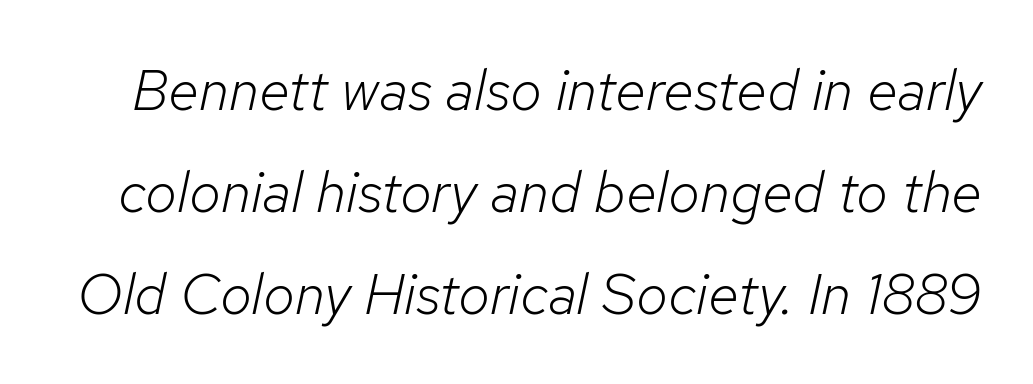
Letters rest on an invisible, unmarked baseline. The specimen reads as italic at a glance. The face used here is rendered with its standard letterfit. Weight: in the light-to-regular range. Character widths vary here, with narrow letters taking less room than wide ones.
